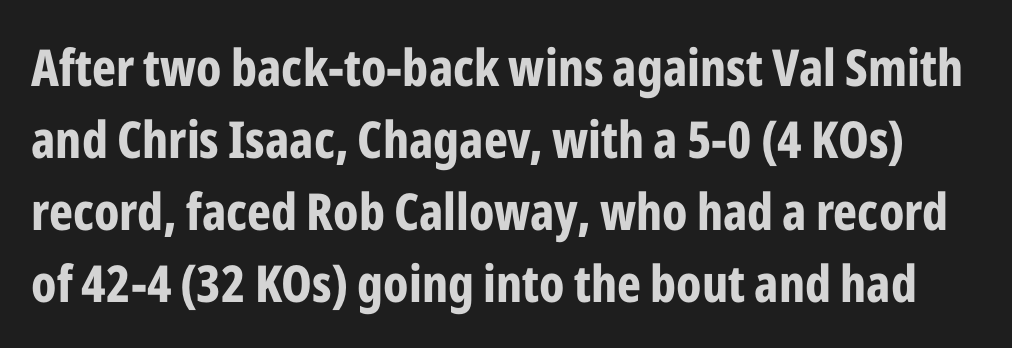
The image shows 51 px bold, condensed sans-serif type, upright; set normal line spacing (1.41x), normal letter spacing, not underlined; low stroke contrast and a medium x-height.
